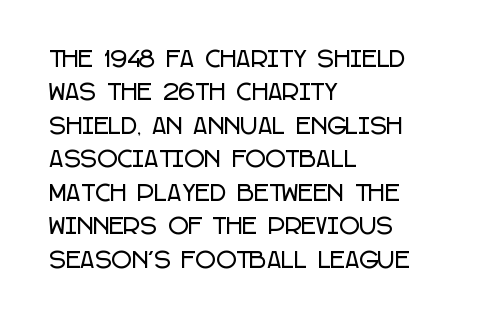
{"italic": "no", "underline": "no", "align": "left", "line_spacing": "normal", "line_spacing_ratio": 1.52, "letter_spacing": "normal", "letter_spacing_em": 0.0, "glyph_px": 22}
